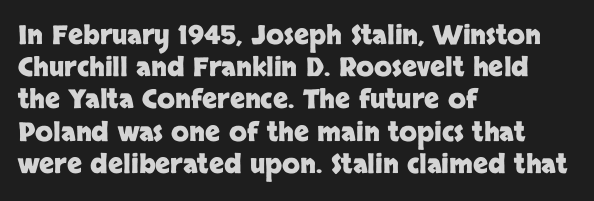
{"italic": "no", "bold": "yes", "underline": "no", "align": "left", "line_spacing_ratio": 1.24, "letter_spacing": "normal", "letter_spacing_em": 0.0, "glyph_px": 26}
